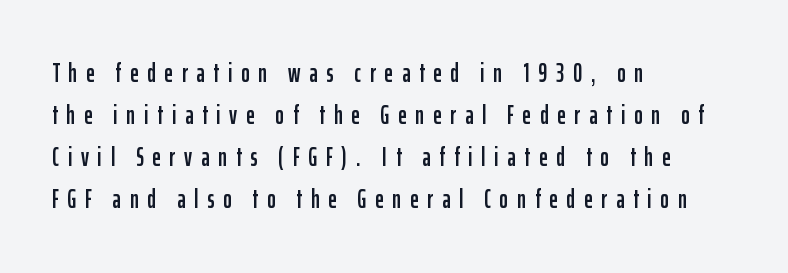
{"italic": "no", "underline": "no", "align": "left", "line_spacing": "normal", "line_spacing_ratio": 1.62, "letter_spacing": "wide", "letter_spacing_em": 0.34, "glyph_px": 26}
